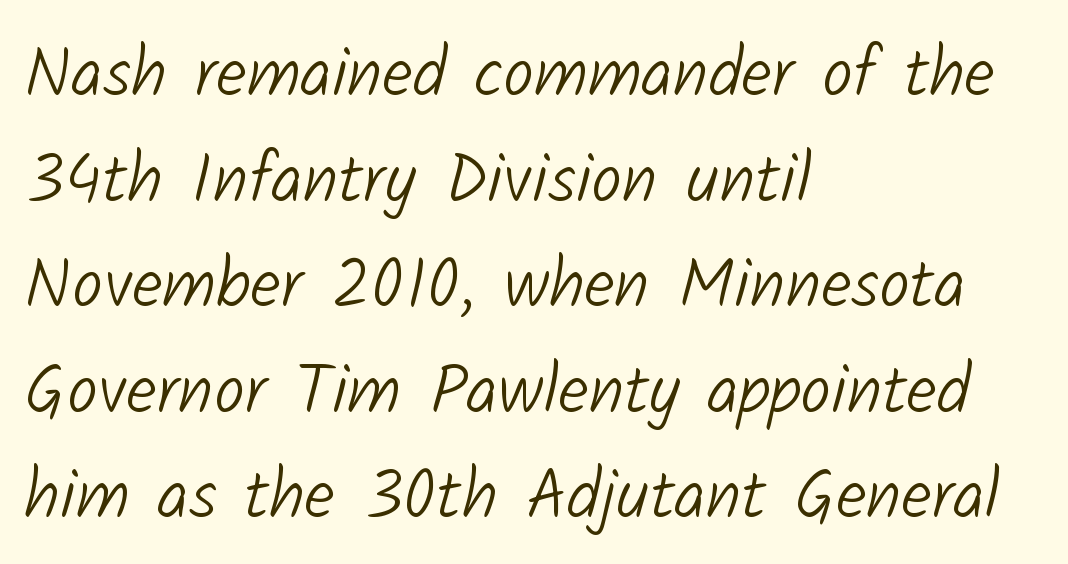
The image shows 69 px light sans-serif type; set left-aligned, normal line spacing (1.53x), normal letter spacing, not underlined; low stroke contrast and a medium x-height.
